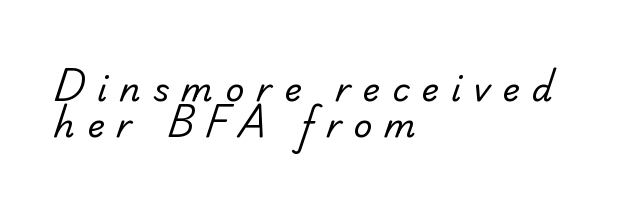
The rag falls on the right side of this text block. The words here are not underlined. The space between consecutive lines is stingy. Do the characters align in a grid? No, the font is proportional. You can tell from the bare stems that sans-serif type was used. The face used here is rendered with a markedly widened letterfit.
